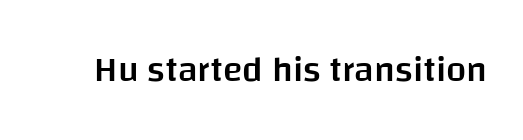
The image shows 36 px semibold sans-serif type, upright; set normal letter spacing, not underlined; low stroke contrast and a large x-height.
